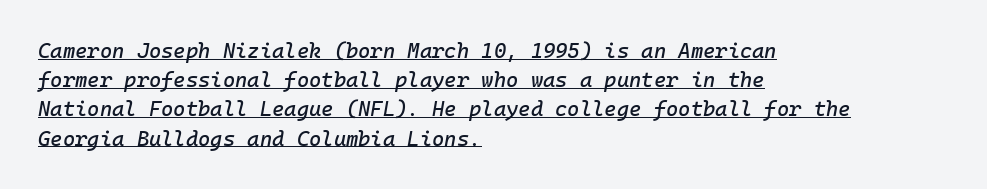
{"italic": "yes", "lean": "right", "slant_degrees": 10, "underline": "yes", "align": "left", "line_spacing": "normal", "line_spacing_ratio": 1.39, "letter_spacing": "normal", "letter_spacing_em": 0.0, "glyph_px": 21}
